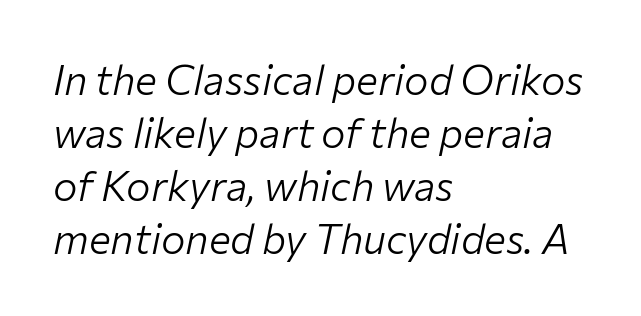
A typesetter would call this proportional, since set widths differ per character. The font's italic variant was chosen for this text. Counters stay open thanks to moderate or lighter strokes. Nothing unusual about the tracking: characters are spaced as the font intends.
